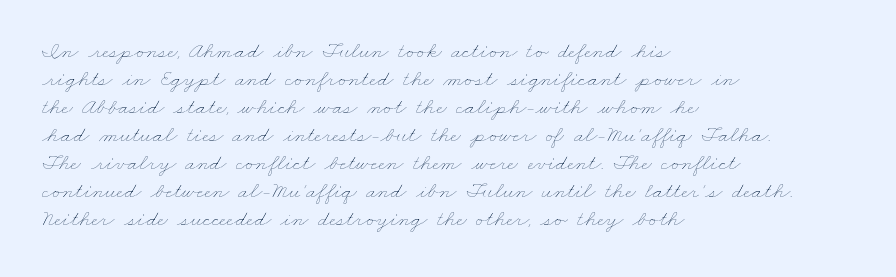
Line starts are locked; line ends wander. Students, note that the glyphs here touch the page at normal intervals. Just letters on the line, the space beneath them empty. Is the type heavy? It reads as light-to-regular instead.
